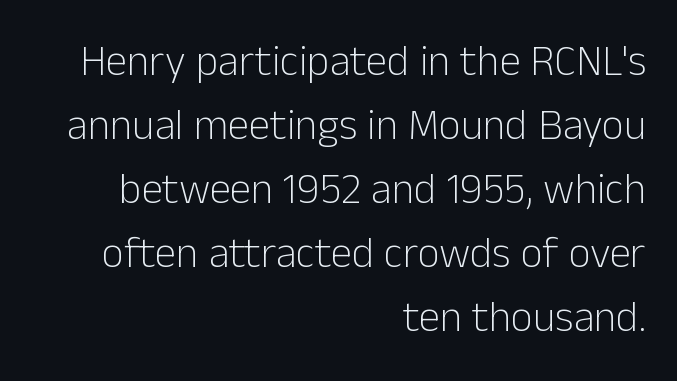
The typeface chosen for these lines omits serifs. The letters stand straight up with perfectly vertical stems. Reading down the column, the eye jumps a familiar distance to each next line. The passage shown is not bold in any degree. Looks like regular typesetting: each glyph gets only the width it needs. The foot of each line stays bare and open.
